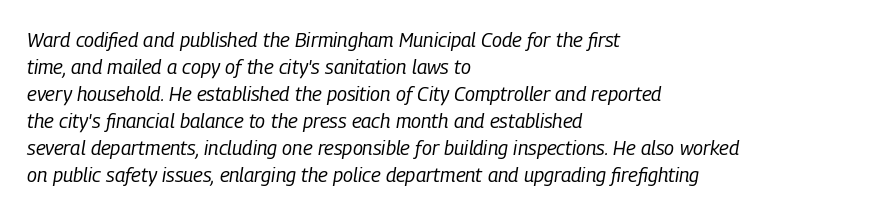
Notice how the passage keeps a crisp vertical edge on the left only. Whoever set this chose a conventional vertical rhythm. Inter-character spacing is left at the font's built-in metrics. Anything drawn beneath the words? Only blank space. The glyphs look as if they've been sheared to an angle. The passage shown is not bold in any degree.
